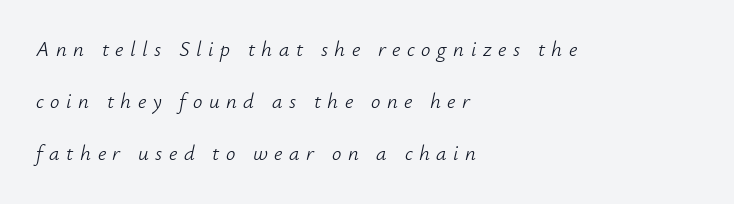
The image shows 21 px text type, italic (leaning right); set left-aligned, loose line spacing (2.48x), unusually wide letter spacing (+0.31 em), not underlined.
